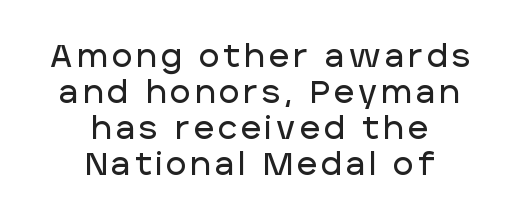
{"serif": "no", "italic": "no", "width": "normal", "stroke_contrast": "low", "x_height": "large", "monospaced": "no", "underline": "no", "align": "center", "line_spacing_ratio": 1.16, "glyph_px": 31}
